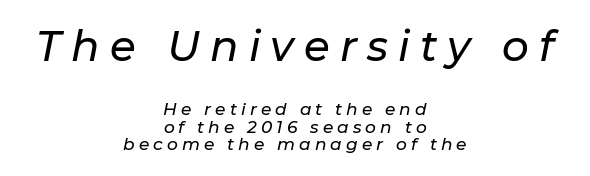
The image shows 42 px text type, italic (leaning right); set centered, tight line spacing (1.05x), unusually wide letter spacing (+0.24 em), not underlined; the first (top) block is 2.47x larger; low stroke contrast and a medium x-height.
